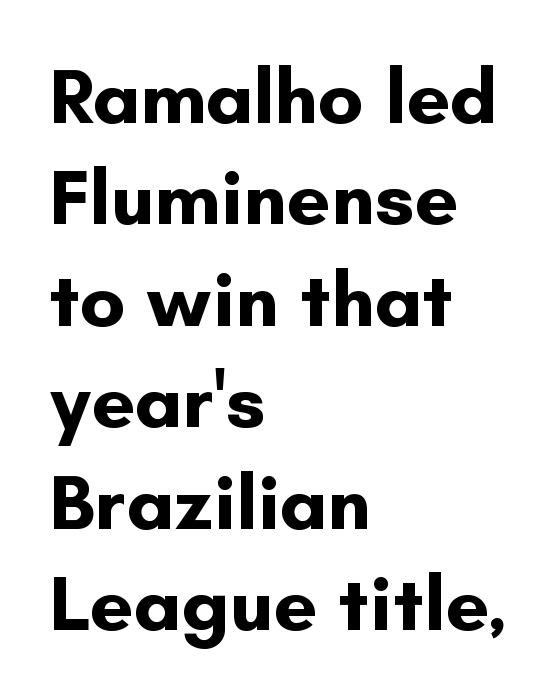
The designer went with a sans here, leaving each stem footless. Each letter keeps its own natural width here, so spacing adapts to shape. Look at the stroke-to-counter ratio: heavy, a bold. Descenders hang freely into open space.
